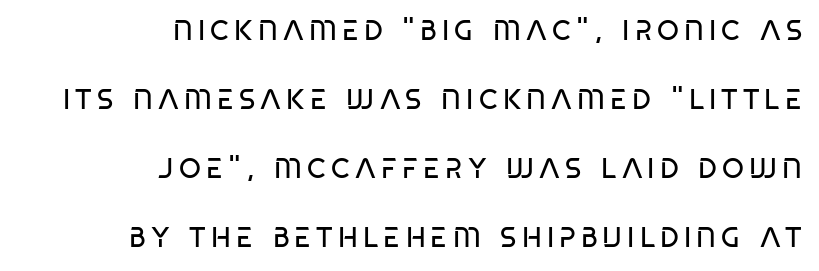
The passage shown is typed in a proportional face where columns would drift. The face looks like a standard text weight, possibly lighter. Note: no serifs on the glyphs. Quick note: underline off.
